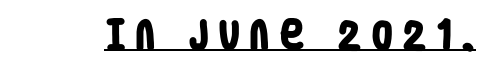
The image shows 31 px heavy, condensed sans-serif type; set unusually wide letter spacing (+0.29 em), underlined; low stroke contrast and a large x-height.
